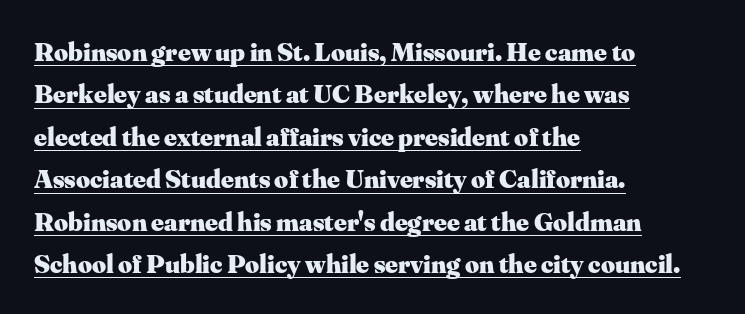
The image shows 27 px bold type, upright; set left-aligned, normal line spacing (1.57x), normal letter spacing, underlined.
